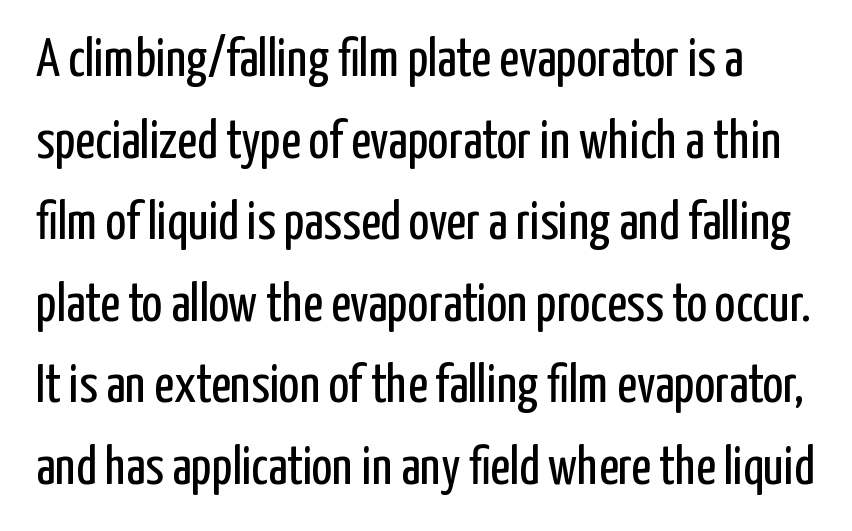
{"serif": "no", "italic": "no", "bold": "no", "weight": "regular", "width": "condensed", "stroke_contrast": "low", "x_height": "medium", "monospaced": "no", "underline": "no", "line_spacing": "normal", "line_spacing_ratio": 1.51, "letter_spacing": "normal", "letter_spacing_em": 0.0, "glyph_px": 54}
